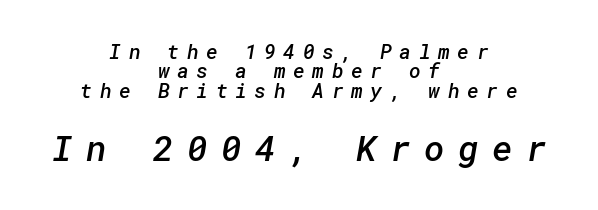
Q: Is the text bold? A: Semi-bold.
Q: Is the typeface a serif or a sans-serif typeface? A: Sans-serif.
Q: Is the text underlined? A: No.
Q: How is the paragraph aligned? A: Centered.
Q: Is the spacing between letters normal or unusually wide? A: Unusually wide.
Q: Is the spacing between lines tight, normal or loose? A: Tight.
Q: Which block of text is set in a larger size, the first (top) or the second (bottom)? A: The second (bottom) one.
Q: Width (condensed, normal, or wide)? A: Normal.
Q: Stroke contrast? A: Low.
Q: x-height? A: Medium.
